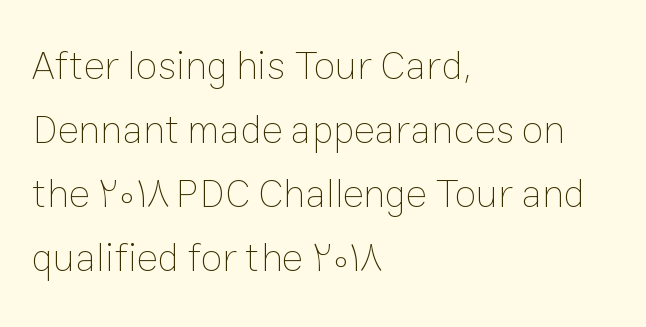
{"italic": "no", "bold": "no", "weight": "thin", "width": "normal", "stroke_contrast": "low", "x_height": "medium", "monospaced": "no", "underline": "no", "align": "left", "line_spacing": "normal", "line_spacing_ratio": 1.6, "letter_spacing": "normal", "letter_spacing_em": 0.0, "glyph_px": 40}
